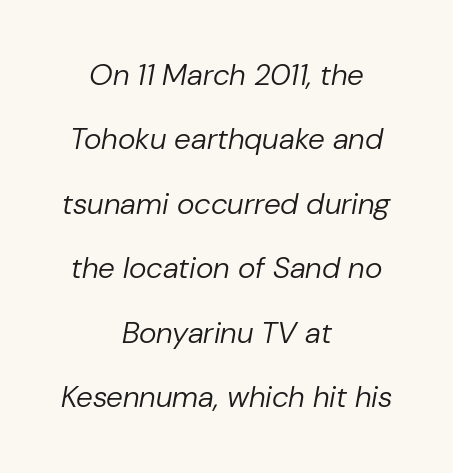
The whole block is typeset with a tilt. Here the designer chose a conventional face with non-uniform glyph widths. Here the glyphs are tracked normally, forming tight word shapes. The gap between lines stays unmarked. The cut favours lightness, reaching ordinary text weight at its darkest.
